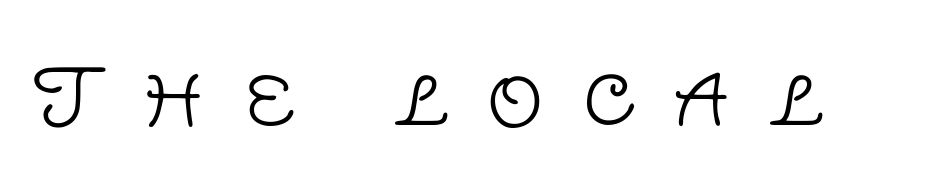
Q: Is the text bold? A: No.
Q: Is the text italic (slanted)? A: Yes.
Q: Is the typeface a serif or a sans-serif typeface? A: Sans-serif.
Q: Is the text underlined? A: No.
Q: Is the spacing between letters normal or unusually wide? A: Unusually wide.
Q: Width (condensed, normal, or wide)? A: Normal.
Q: Stroke contrast? A: Low.
Q: x-height? A: Large.
Q: Monospaced? A: No.
